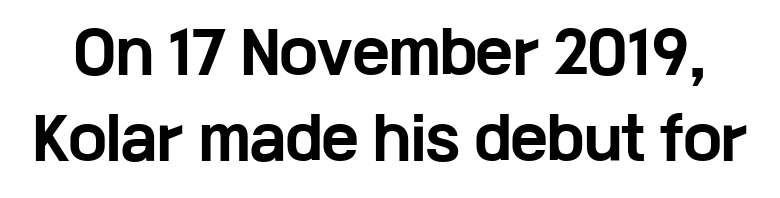
Are there feet on the stems? There aren't — it's a sans. What stands out about the letter spacing? Nothing — it is the standard amount. Do the characters align in a grid? No, the font is proportional. These lines carry a lot of weight — the face is fully bold. Does the leading feel generous? No, just average.
